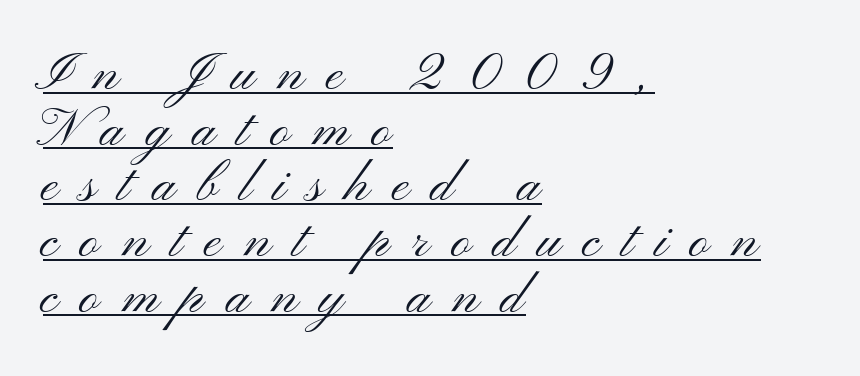
A rule runs beneath these lines of type. Vertical spacing — tight. The face used here is rendered with a markedly widened letterfit. Spacing verdict: proportional, widths tailored to each character. No feet cap the strokes, marking this as sans-serif type.
